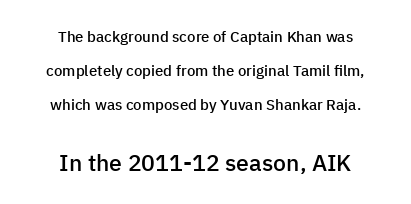
The image shows 23 px text type, upright; set centered, loose line spacing (2.27x), normal letter spacing, not underlined; the second (bottom) block is 1.53x larger.
